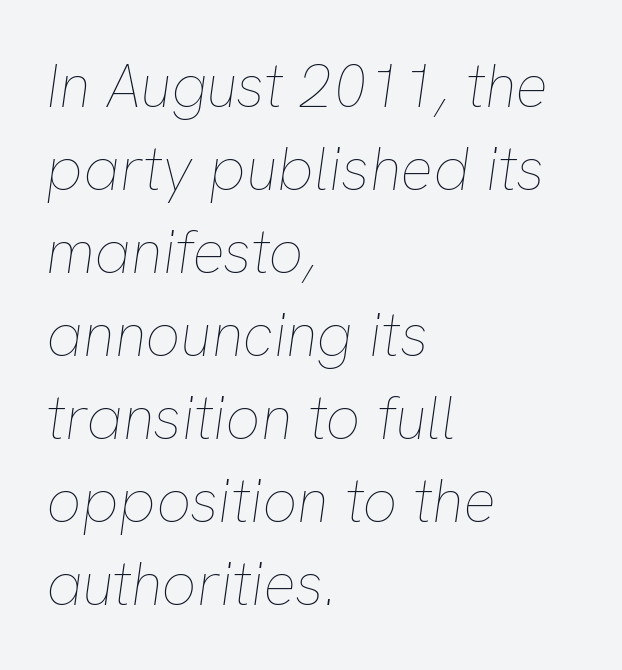
Q: Is the text bold? A: No.
Q: Is the text italic (slanted)? A: Yes, it leans right by about 8 degrees.
Q: Is the text underlined? A: No.
Q: How is the paragraph aligned? A: Left-aligned.
Q: Is the spacing between letters normal or unusually wide? A: Normal.
Q: Is the spacing between lines tight, normal or loose? A: Normal.
Q: Width (condensed, normal, or wide)? A: Normal.
Q: Stroke contrast? A: Low.
Q: x-height? A: Medium.
Q: Monospaced? A: No.
